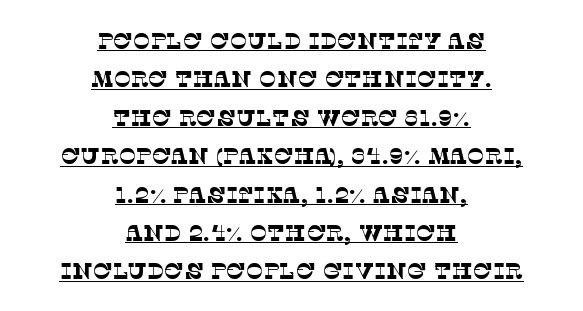
Q: Is the text bold? A: No.
Q: Is the text underlined? A: Yes.
Q: How is the paragraph aligned? A: Centered.
Q: Is the spacing between letters normal or unusually wide? A: Normal.
Q: Is the spacing between lines tight, normal or loose? A: Normal.
